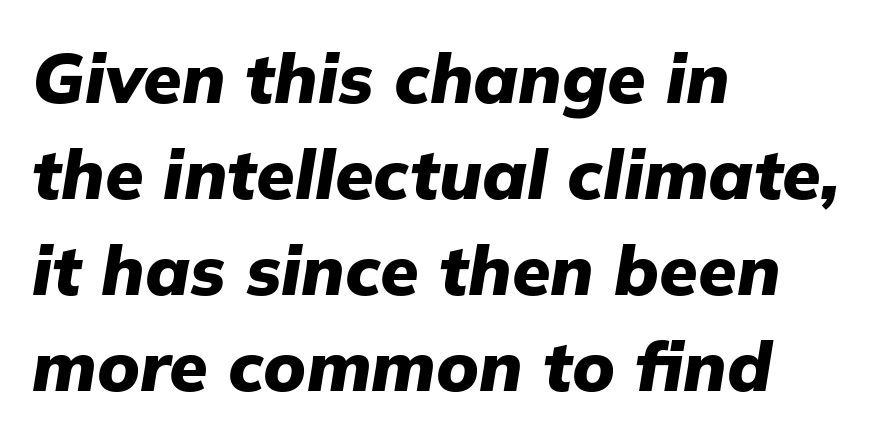
Bold? Absolutely — the strokes are thick and heavy. Whoever set this chose a conventional vertical rhythm. The specimen reads as italic at a glance. Do the characters align in a grid? No, the font is proportional.
